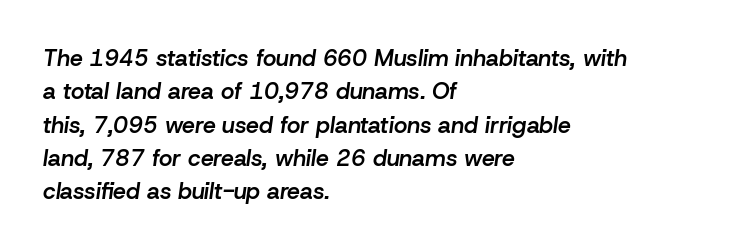
Q: Is the text bold? A: Semi-bold.
Q: Is the text italic (slanted)? A: Yes, it leans right by about 8 degrees.
Q: Is the text underlined? A: No.
Q: How is the paragraph aligned? A: Left-aligned.
Q: Is the spacing between letters normal or unusually wide? A: Normal.
Q: Is the spacing between lines tight, normal or loose? A: Normal.
